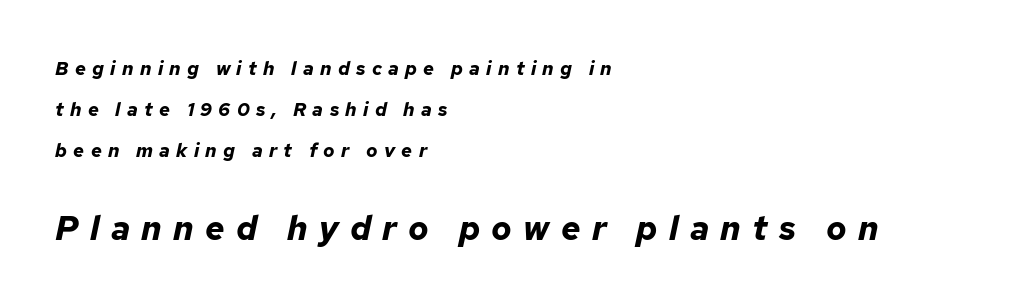
{"italic": "yes", "lean": "right", "slant_degrees": 12, "bold": "yes", "weight": "bold", "width": "normal", "stroke_contrast": "low", "x_height": "medium", "monospaced": "no", "underline": "no", "align": "left", "line_spacing": "loose", "line_spacing_ratio": 2.16, "letter_spacing": "wide", "letter_spacing_em": 0.33, "larger_block": "second", "size_ratio": 1.79, "glyph_px": 34}
